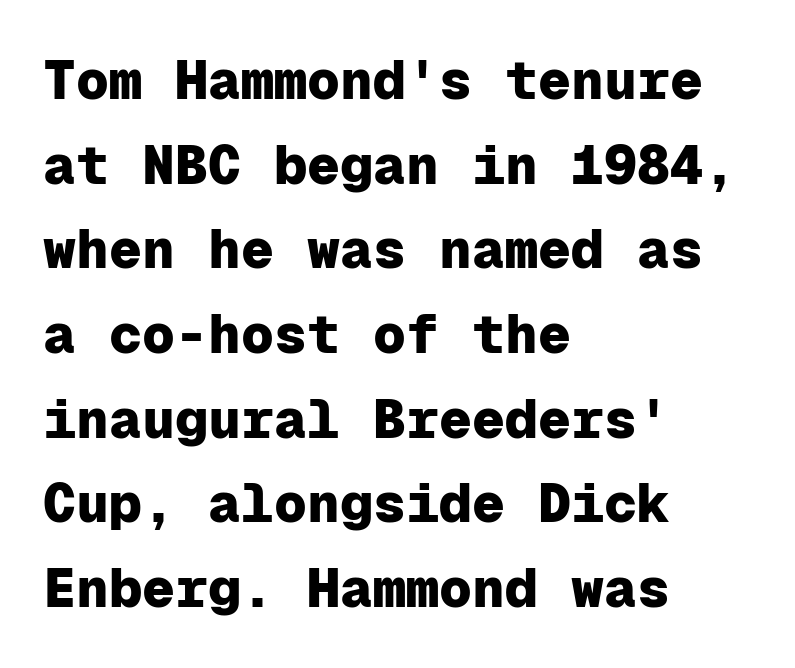
{"serif": "no", "italic": "no", "bold": "yes", "weight": "heavy", "width": "normal", "stroke_contrast": "low", "x_height": "medium", "monospaced": "yes", "underline": "no", "align": "left", "line_spacing": "normal", "line_spacing_ratio": 1.54, "letter_spacing": "normal", "letter_spacing_em": 0.0, "glyph_px": 55}
